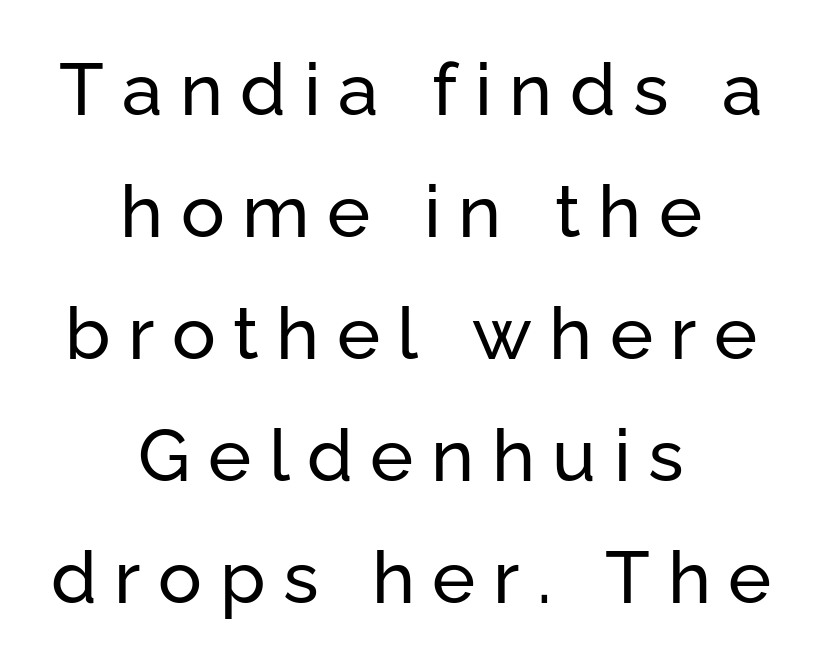
Is this a fixed-width face? No — the glyphs have proportional, varying widths. Where is the straight margin? There isn't one; the lines are centered. The strip under each line holds only bare page. Between one letter and the next there's a generous, obvious gap. Posture: straight, roman, zero tilt. Each new line begins a customary step beneath the previous one.
